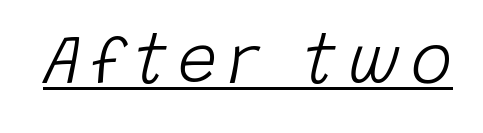
Character widths vary here, with narrow letters taking less room than wide ones. Characters are canted at an angle relative to the baseline's perpendicular. Stroke mass is kept to a normal reading level or below. The sample's only ornament is a line tracing under the words.
